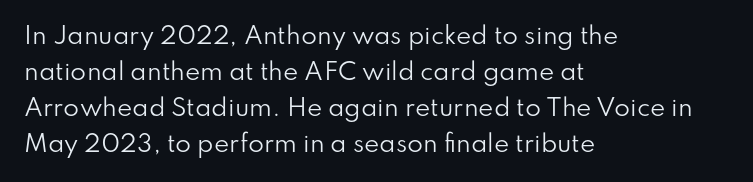
The foot of each line stays bare and open. It's the straight-up-and-down kind of type. The gaps between neighbouring characters are ordinary and unremarkable. A normal amount of white space separates one row of letters from the next. Typeset ragged right — the left edge is the straight one. Is the stroke heavy? The answer is a plain regular-or-lighter.
